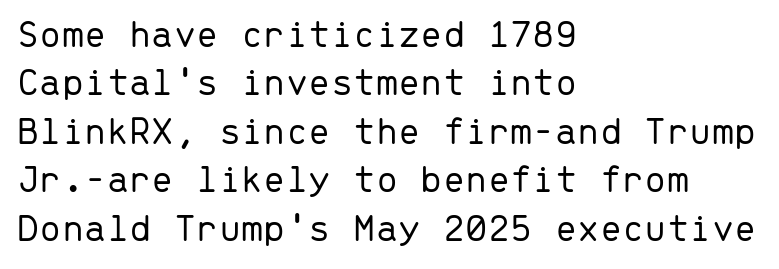
A classic flush-left, rag-right setting is used for this passage. Do the characters align in a grid? Yes, the font is monospaced. The font is comparable to plain body text, perhaps lighter. The passage shown is not underscored anywhere. Is the letter spacing exaggerated? No — it looks like the ordinary default.
